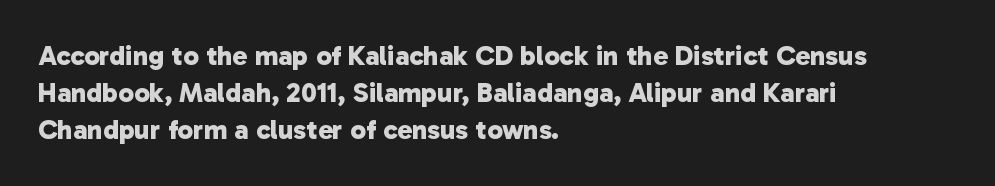
Each letter keeps its own natural width here, so spacing adapts to shape. Notice how descenders clear the ascenders below comfortably — that's standard leading. Is the block centered? No — it sits flush against the left margin. Heavy, bold letterforms.
